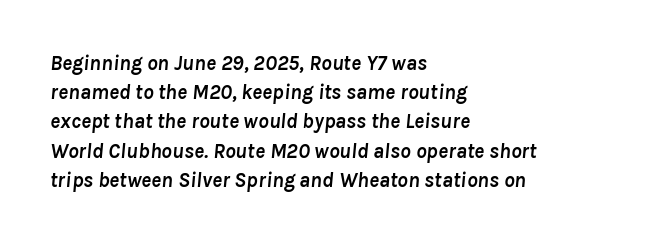
{"italic": "yes", "lean": "right", "slant_degrees": 8, "bold": "yes", "underline": "no", "align": "left", "line_spacing": "normal", "line_spacing_ratio": 1.39, "letter_spacing": "normal", "letter_spacing_em": 0.0, "glyph_px": 21}
